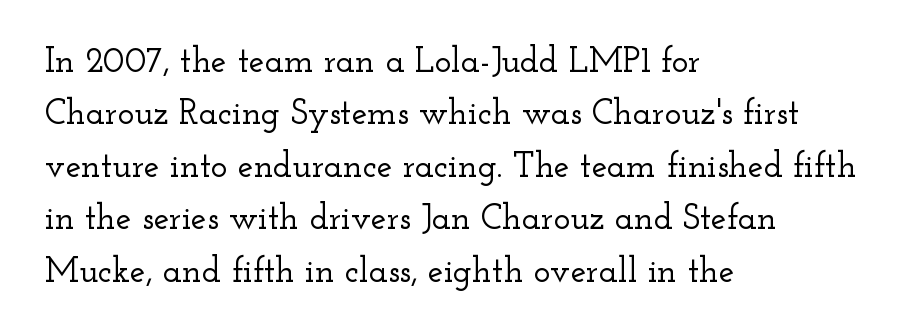
{"serif": "yes", "italic": "no", "width": "wide", "stroke_contrast": "low", "x_height": "small", "monospaced": "no", "underline": "no", "align": "left", "line_spacing": "normal", "line_spacing_ratio": 1.5, "letter_spacing": "normal", "letter_spacing_em": 0.0, "glyph_px": 35}
